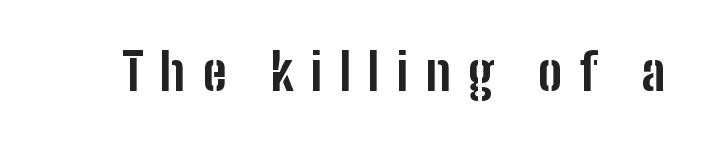
The image shows 51 px bold, condensed sans-serif type, upright; set unusually wide letter spacing (+0.33 em), not underlined; low stroke contrast and a medium x-height.
